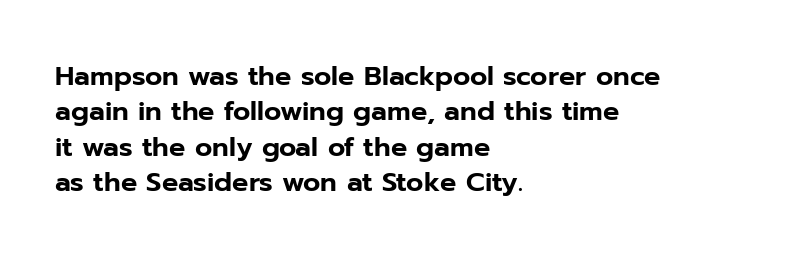
Q: Is the text italic (slanted)? A: No, it is upright.
Q: Is the text underlined? A: No.
Q: How is the paragraph aligned? A: Left-aligned.
Q: Is the spacing between letters normal or unusually wide? A: Normal.
Q: Is the spacing between lines tight, normal or loose? A: Normal.
